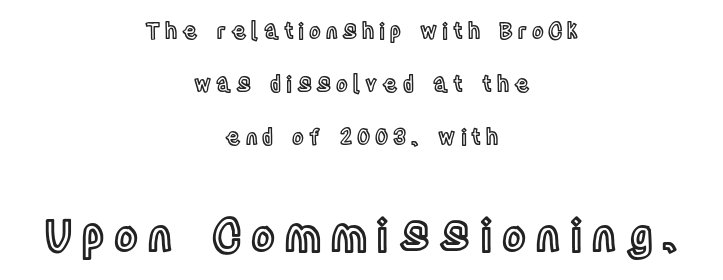
{"italic": "no", "width": "condensed", "x_height": "large", "monospaced": "no", "underline": "no", "align": "center", "line_spacing": "loose", "line_spacing_ratio": 2.4, "letter_spacing": "wide", "letter_spacing_em": 0.22, "larger_block": "second", "size_ratio": 2.05, "glyph_px": 45}
